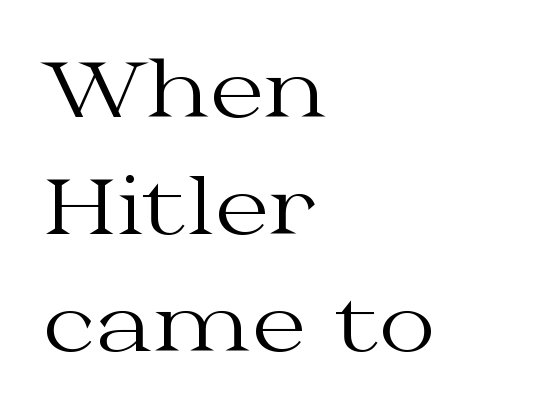
{"serif": "yes", "italic": "no", "bold": "no", "weight": "regular", "width": "wide", "stroke_contrast": "medium", "x_height": "medium", "monospaced": "no", "underline": "no", "align": "left", "line_spacing": "normal", "line_spacing_ratio": 1.5, "letter_spacing": "normal", "letter_spacing_em": 0.0, "glyph_px": 78}
